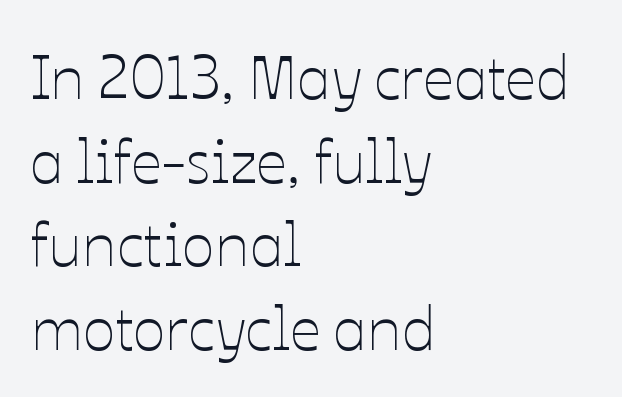
Q: Is the text bold? A: No.
Q: Is the text italic (slanted)? A: No, it is upright.
Q: Is the text underlined? A: No.
Q: How is the paragraph aligned? A: Left-aligned.
Q: Is the spacing between letters normal or unusually wide? A: Normal.
Q: Is the spacing between lines tight, normal or loose? A: Normal.
Q: Width (condensed, normal, or wide)? A: Normal.
Q: Stroke contrast? A: Low.
Q: x-height? A: Medium.
Q: Monospaced? A: No.
